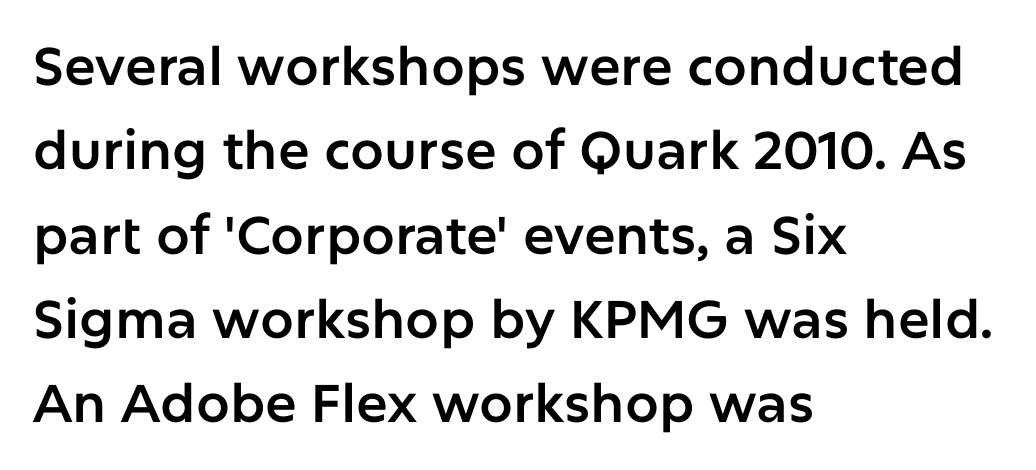
{"serif": "no", "italic": "no", "width": "normal", "stroke_contrast": "low", "x_height": "medium", "monospaced": "no", "underline": "no", "align": "left", "line_spacing": "normal", "line_spacing_ratio": 1.59, "letter_spacing": "normal", "letter_spacing_em": 0.0, "glyph_px": 53}
